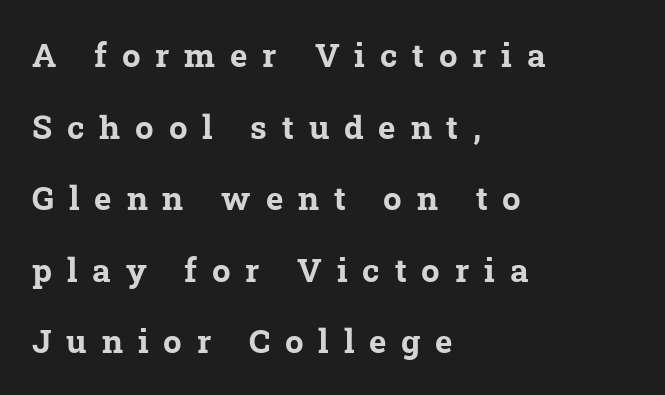
The image shows 33 px bold serif type; set left-aligned, loose line spacing (2.17x), unusually wide letter spacing (+0.45 em), not underlined; low stroke contrast and a medium x-height.
